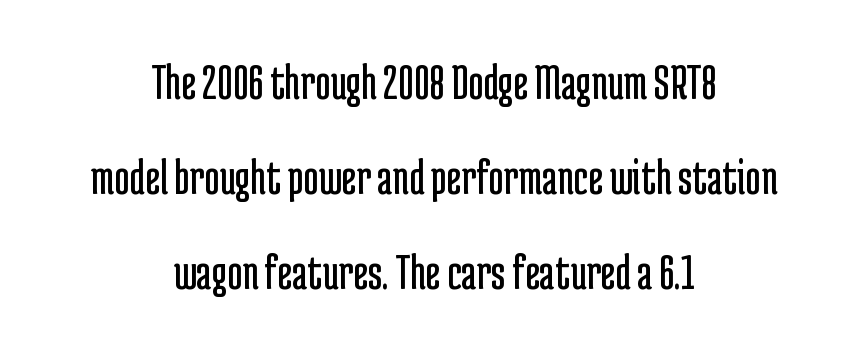
Is the type heavy? It reads as light-to-regular instead. Quick note: not italic, upright. Inter-character spacing is left at the font's built-in metrics. Type without underlining.
